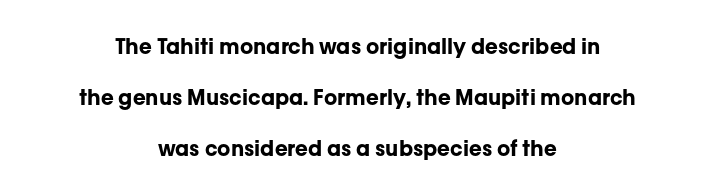
This is the regular roman posture of the typeface. Strong, thick strokes mark this as bold type. Rule under the text: the space is simply empty. How would I describe the line gaps? Wide and relaxed. The passage shown has conventional tracking throughout. One-word summary of the alignment: center.
